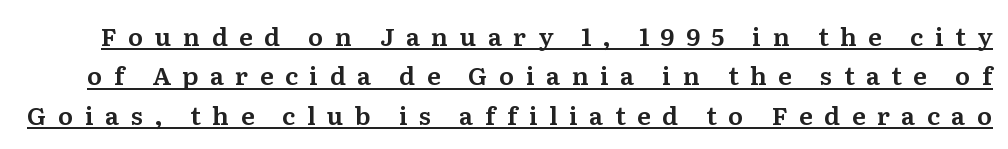
{"italic": "no", "underline": "yes", "line_spacing": "normal", "line_spacing_ratio": 1.58, "letter_spacing": "wide", "letter_spacing_em": 0.46, "glyph_px": 25}
